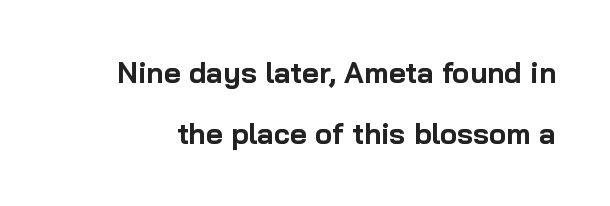
Q: Is the text bold? A: Yes.
Q: Is the text italic (slanted)? A: No, it is upright.
Q: Is the typeface a serif or a sans-serif typeface? A: Sans-serif.
Q: Is the text underlined? A: No.
Q: Is the spacing between letters normal or unusually wide? A: Normal.
Q: Is the spacing between lines tight, normal or loose? A: Loose.
Q: Width (condensed, normal, or wide)? A: Normal.
Q: Stroke contrast? A: Low.
Q: x-height? A: Medium.
Q: Monospaced? A: No.
